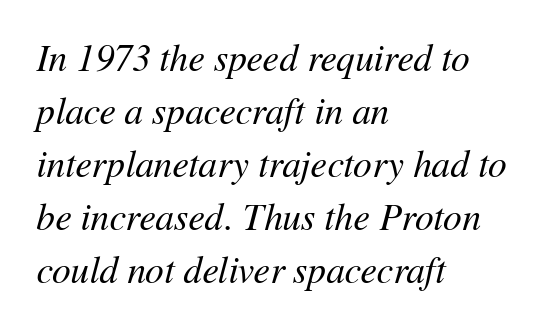
{"italic": "yes", "lean": "right", "slant_degrees": 11, "bold": "no", "weight": "regular", "width": "normal", "stroke_contrast": "medium", "x_height": "medium", "monospaced": "no", "underline": "no", "align": "left", "line_spacing": "normal", "line_spacing_ratio": 1.43, "letter_spacing": "normal", "letter_spacing_em": 0.0, "glyph_px": 37}
